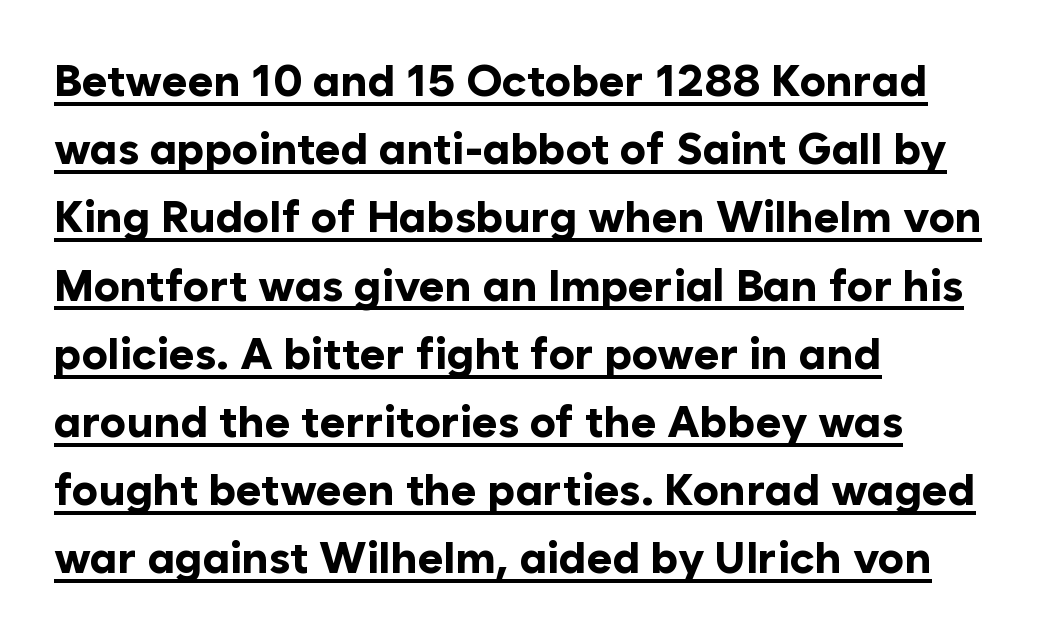
The image shows 44 px bold sans-serif type, upright; set left-aligned, normal line spacing (1.55x), normal letter spacing, underlined; low stroke contrast and a medium x-height.
